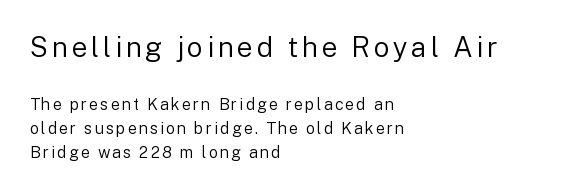
The image shows 28 px regular-weight sans-serif type, upright; set left-aligned, normal line spacing (1.49x), not underlined; the first (top) block is 1.75x larger; low stroke contrast and a medium x-height.
